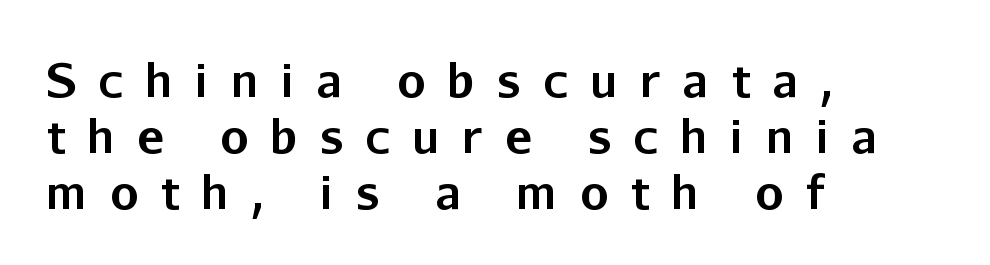
The text block is weighted toward the left margin, trailing off unevenly rightward. These lines carry a lot of weight — the face is fully bold. The letters carry no serifs — their stems end cleanly without finishing strokes. Letters rest on an invisible, unmarked baseline.
